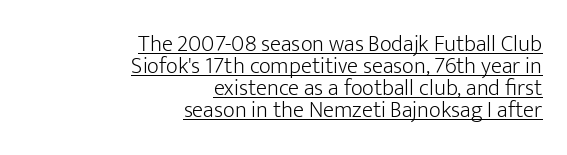
Q: Is the text bold? A: No.
Q: Is the text italic (slanted)? A: No, it is upright.
Q: Is the text underlined? A: Yes.
Q: How is the paragraph aligned? A: Right-aligned.
Q: Is the spacing between letters normal or unusually wide? A: Normal.
Q: Is the spacing between lines tight, normal or loose? A: Tight.
